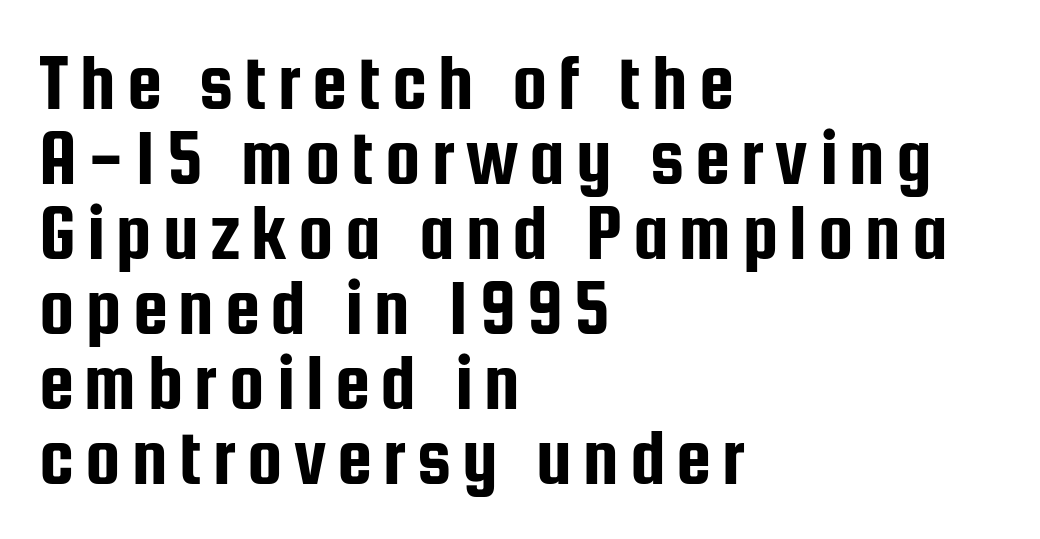
A classic flush-left, rag-right setting is used for this passage. Do the characters align in a grid? No, the font is proportional. The space between consecutive lines is stingy. A sans-serif font was chosen for this passage. The type sits square on the baseline with zero lean.
